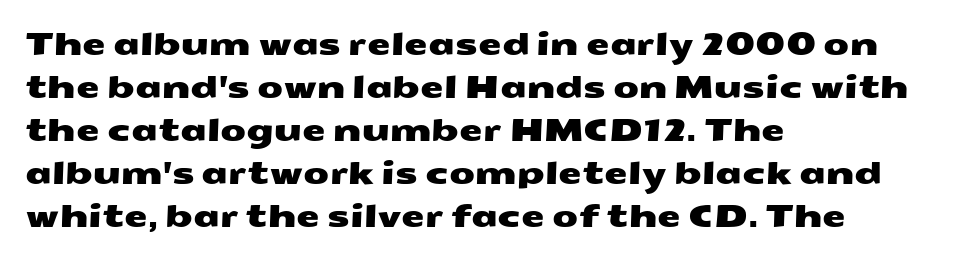
The image shows 30 px wide sans-serif type; set left-aligned, normal line spacing (1.43x), normal letter spacing, not underlined; medium stroke contrast and a medium x-height.
